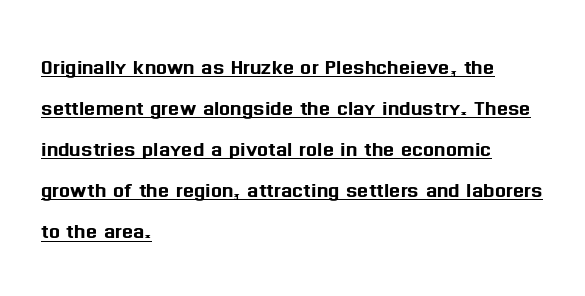
The image shows 26 px text type, upright; set left-aligned, normal line spacing (1.58x), normal letter spacing, underlined.
